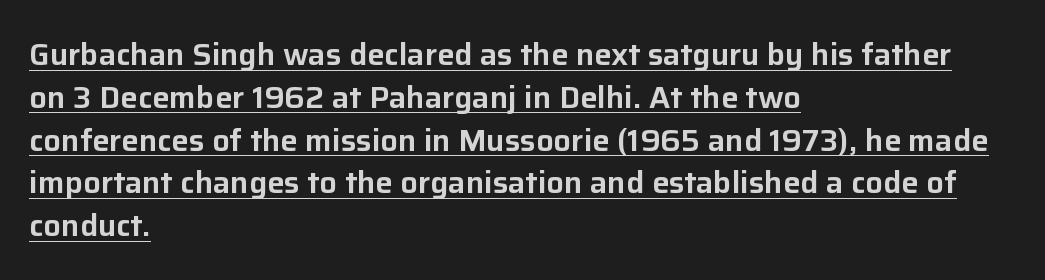
Short and long lines alike share a common starting point at left. Underline: present. The passage shown is typeset with a sans-serif family. Here the designer chose a conventional face with non-uniform glyph widths.
